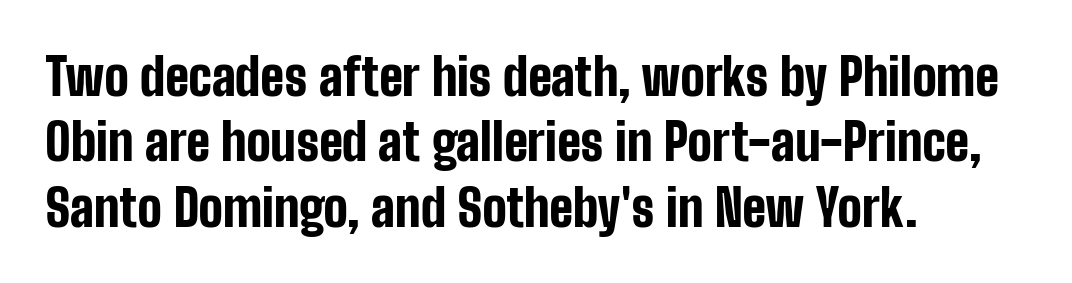
The image shows 51 px bold, condensed sans-serif type, upright; set left-aligned, normal line spacing (1.28x), normal letter spacing, not underlined; low stroke contrast and a medium x-height.
